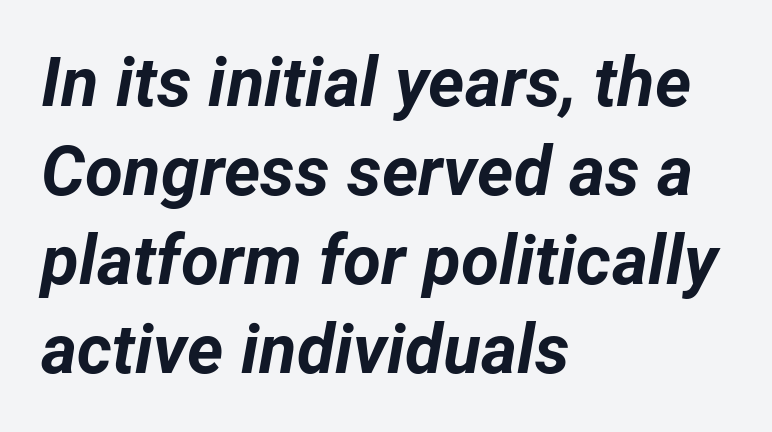
Q: Is the text bold? A: Yes.
Q: Is the text italic (slanted)? A: Yes, it leans right by about 12 degrees.
Q: Is the text underlined? A: No.
Q: How is the paragraph aligned? A: Left-aligned.
Q: Is the spacing between letters normal or unusually wide? A: Normal.
Q: Is the spacing between lines tight, normal or loose? A: Normal.
Q: Width (condensed, normal, or wide)? A: Normal.
Q: Stroke contrast? A: Low.
Q: x-height? A: Medium.
Q: Monospaced? A: No.
